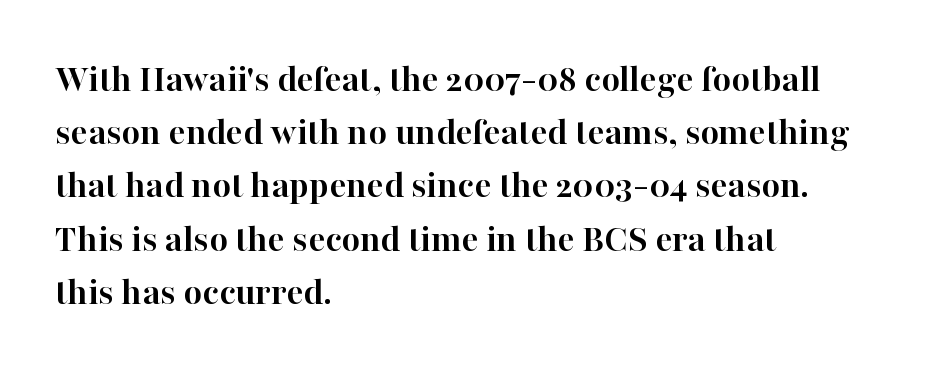
Q: Is the text bold? A: Yes.
Q: Is the text italic (slanted)? A: No, it is upright.
Q: Is the typeface a serif or a sans-serif typeface? A: Serif.
Q: Is the text underlined? A: No.
Q: How is the paragraph aligned? A: Left-aligned.
Q: Is the spacing between letters normal or unusually wide? A: Normal.
Q: Is the spacing between lines tight, normal or loose? A: Normal.
Q: Width (condensed, normal, or wide)? A: Normal.
Q: Stroke contrast? A: High.
Q: x-height? A: Medium.
Q: Monospaced? A: No.
